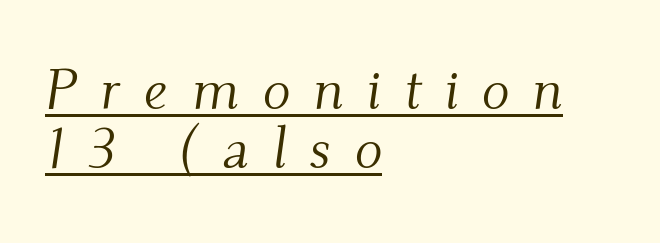
The space between consecutive lines is stingy. The passage is arranged the way most books set body copy — flush left. Students, note that the glyphs here are deliberately spaced far apart. Every word sits above its own underline. Stroke mass is kept to a normal reading level or below.
